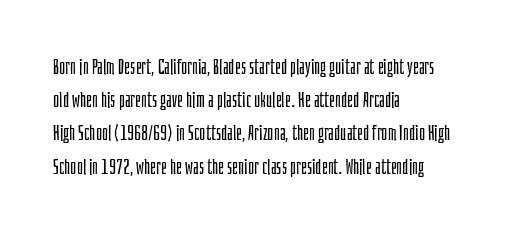
{"italic": "no", "bold": "no", "underline": "no", "align": "left", "line_spacing": "normal", "line_spacing_ratio": 1.58, "letter_spacing": "normal", "letter_spacing_em": 0.0, "glyph_px": 21}
